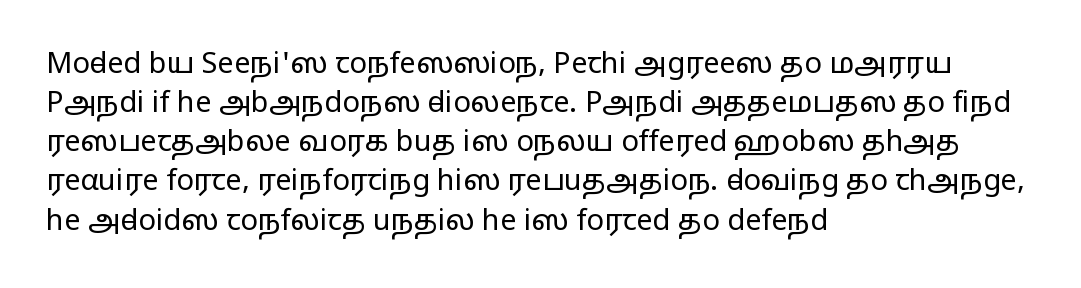
Q: Is the text bold? A: No.
Q: Is the text italic (slanted)? A: No, it is upright.
Q: Is the typeface a serif or a sans-serif typeface? A: Sans-serif.
Q: Is the text underlined? A: No.
Q: How is the paragraph aligned? A: Left-aligned.
Q: Is the spacing between letters normal or unusually wide? A: Normal.
Q: Is the spacing between lines tight, normal or loose? A: Normal.
Q: Width (condensed, normal, or wide)? A: Wide.
Q: Stroke contrast? A: Low.
Q: x-height? A: Medium.
Q: Monospaced? A: No.
